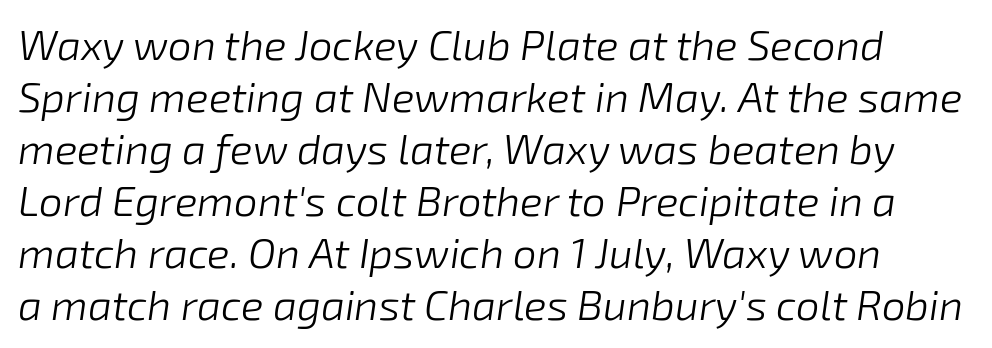
The image shows 42 px light type, italic (leaning right); set line spacing 1.24x, normal letter spacing, not underlined; low stroke contrast and a medium x-height.
